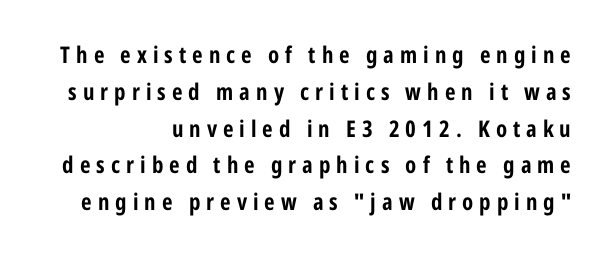
Q: Is the text italic (slanted)? A: No, it is upright.
Q: Is the text underlined? A: No.
Q: Is the spacing between letters normal or unusually wide? A: Unusually wide.
Q: Is the spacing between lines tight, normal or loose? A: Normal.
